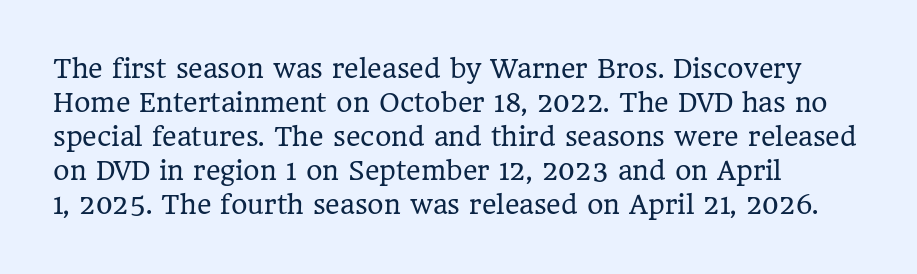
A normal amount of white space separates one row of letters from the next. Honestly, the letter spacing is just normal — you wouldn't notice it. The font's upright variant was chosen for this text. Is this a heavy cut? Hardly; it is regular or lighter. Caption: multi-line text, flush left, ragged right.
